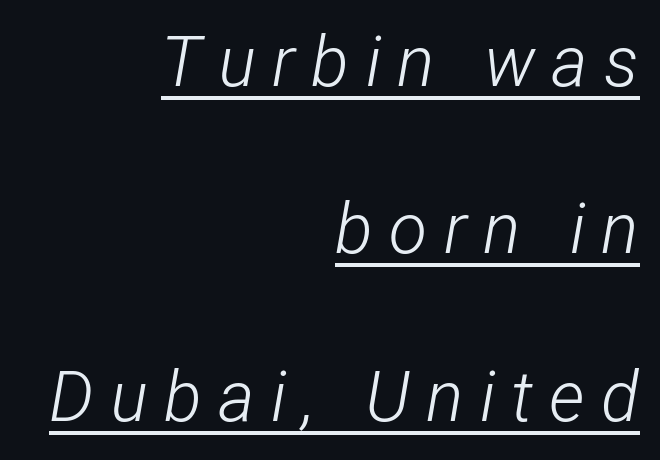
The image shows 70 px light, condensed type, italic (leaning right); set right-aligned, loose line spacing (2.39x), unusually wide letter spacing (+0.23 em), underlined; low stroke contrast and a medium x-height.
